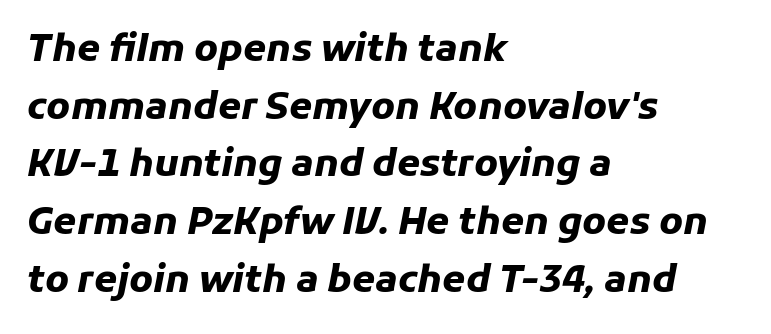
The image shows 37 px heavy type, italic (leaning right); set left-aligned, normal line spacing (1.56x), normal letter spacing, not underlined; low stroke contrast and a medium x-height.
